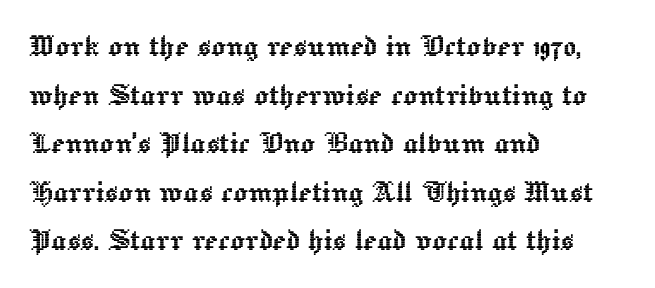
{"italic": "no", "width": "normal", "x_height": "medium", "monospaced": "no", "underline": "no", "align": "left", "line_spacing": "normal", "line_spacing_ratio": 1.35, "letter_spacing": "normal", "letter_spacing_em": 0.0, "glyph_px": 36}
